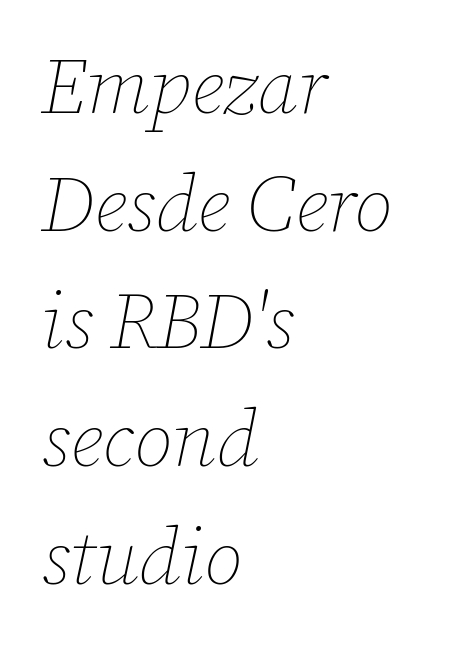
The image shows 79 px thin type, italic (leaning right); set left-aligned, normal line spacing (1.49x), normal letter spacing, not underlined; low stroke contrast and a medium x-height.
